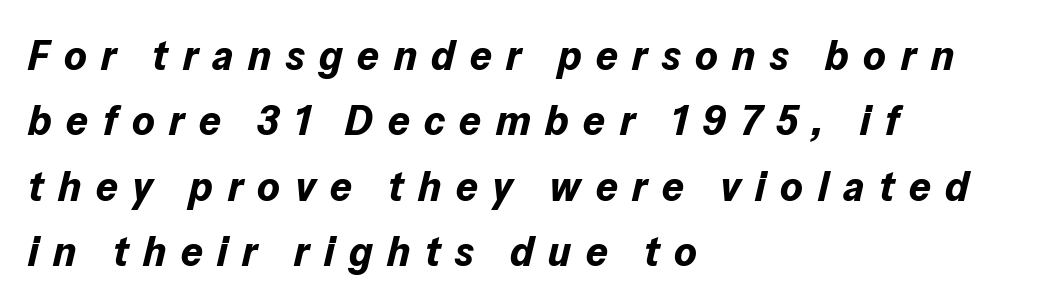
{"italic": "yes", "lean": "right", "slant_degrees": 13, "bold": "yes", "weight": "bold", "width": "normal", "stroke_contrast": "low", "x_height": "medium", "monospaced": "no", "underline": "no", "align": "left", "line_spacing": "normal", "line_spacing_ratio": 1.52, "letter_spacing": "wide", "letter_spacing_em": 0.34, "glyph_px": 43}
